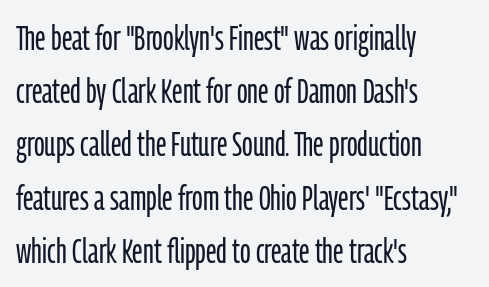
The image shows 35 px light, condensed sans-serif type, upright; set left-aligned, normal line spacing (1.52x), normal letter spacing, not underlined; low stroke contrast and a medium x-height.
